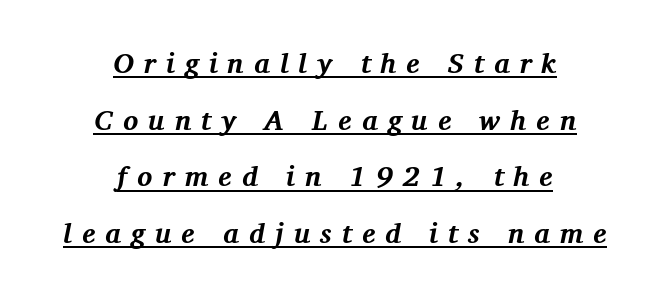
The image shows 28 px bold serif type, italic (leaning right); set centered, loose line spacing (2.02x), unusually wide letter spacing (+0.36 em), underlined; medium stroke contrast and a medium x-height.
